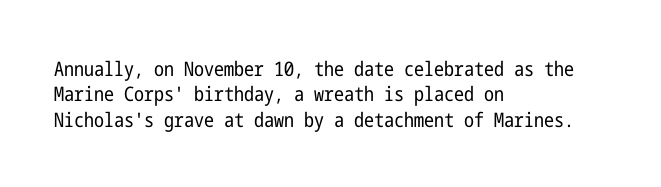
{"italic": "no", "bold": "no", "underline": "no", "align": "left", "line_spacing": "normal", "line_spacing_ratio": 1.27, "letter_spacing": "normal", "letter_spacing_em": 0.0, "glyph_px": 20}
